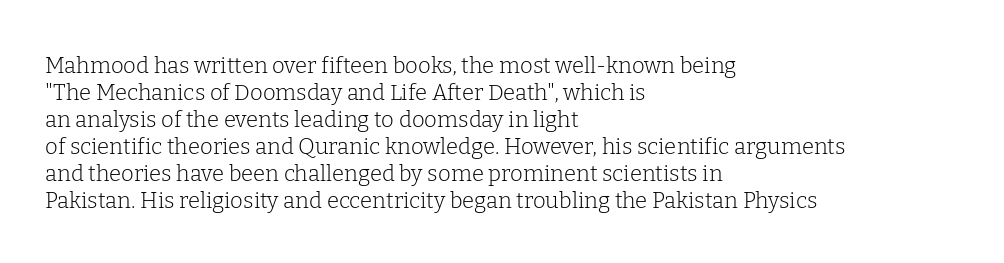
Beneath every word, the page is bare. The lettering holds an erect, upright posture throughout. Caption: face not bold, strokes unweighted. The gaps between neighbouring characters are ordinary and unremarkable.
